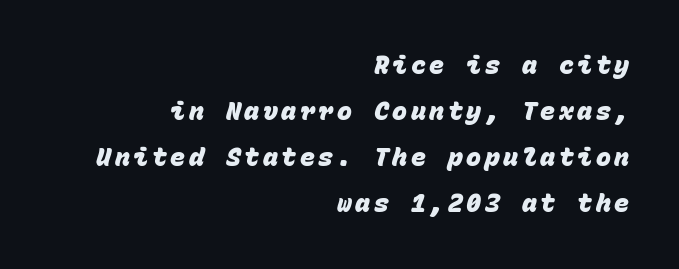
{"bold": "yes", "underline": "no", "align": "right", "line_spacing_ratio": 1.84, "glyph_px": 25}
